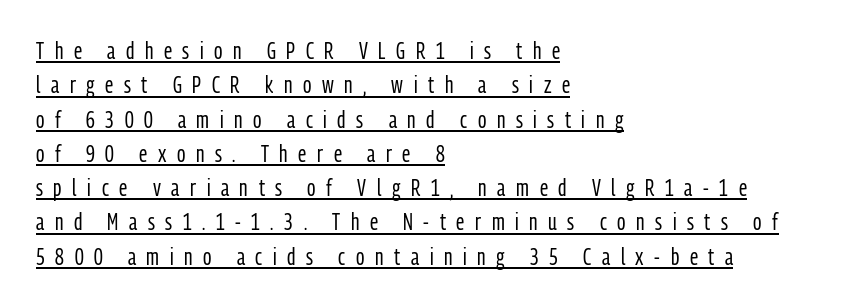
{"italic": "no", "bold": "no", "underline": "yes", "align": "left", "line_spacing": "normal", "line_spacing_ratio": 1.49, "letter_spacing": "wide", "letter_spacing_em": 0.46, "glyph_px": 23}
